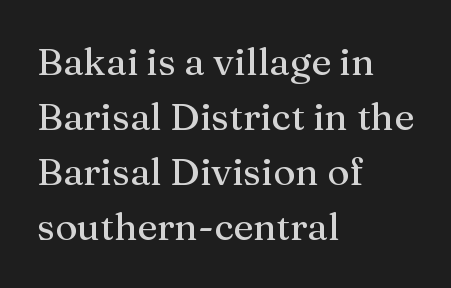
Q: Is the text italic (slanted)? A: No, it is upright.
Q: Is the typeface a serif or a sans-serif typeface? A: Serif.
Q: Is the text underlined? A: No.
Q: How is the paragraph aligned? A: Left-aligned.
Q: Is the spacing between letters normal or unusually wide? A: Normal.
Q: Is the spacing between lines tight, normal or loose? A: Normal.
Q: Width (condensed, normal, or wide)? A: Normal.
Q: Stroke contrast? A: Medium.
Q: x-height? A: Medium.
Q: Monospaced? A: No.
